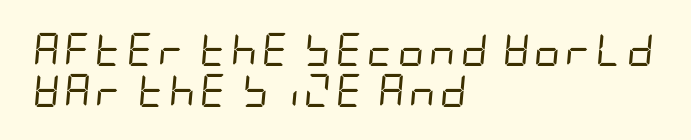
{"italic": "yes", "lean": "right", "slant_degrees": 5, "bold": "no", "weight": "regular", "width": "condensed", "stroke_contrast": "low", "x_height": "large", "underline": "no", "align": "left", "line_spacing_ratio": 1.23, "glyph_px": 33}
